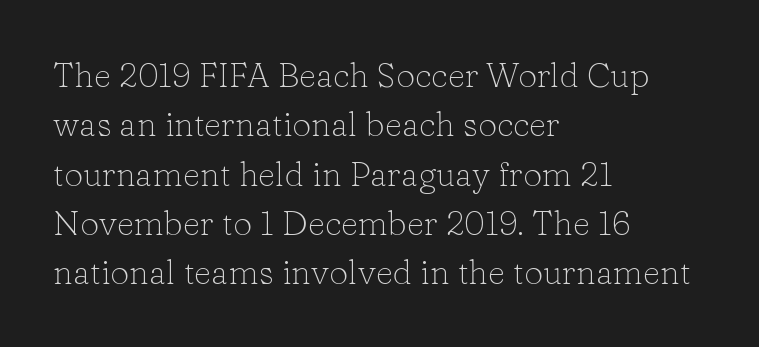
The text block is weighted toward the left margin, trailing off unevenly rightward. Observe the ordinary spacing: letters are neighbours, not strangers. Are there feet on the stems? There are — it's a serif. Nope, not italic — everything's standing straight.
